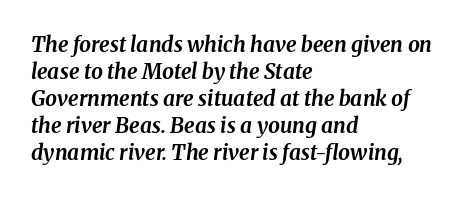
These words are printed bold, with thick strokes throughout. Line beginnings align vertically; line endings do not. Each word holds together tightly as a unit, with standard inter-letter gaps. Lines of text with bare space underneath. Characters are canted at an angle relative to the baseline's perpendicular. The block of text has a typical density, with ordinary space between rows.
